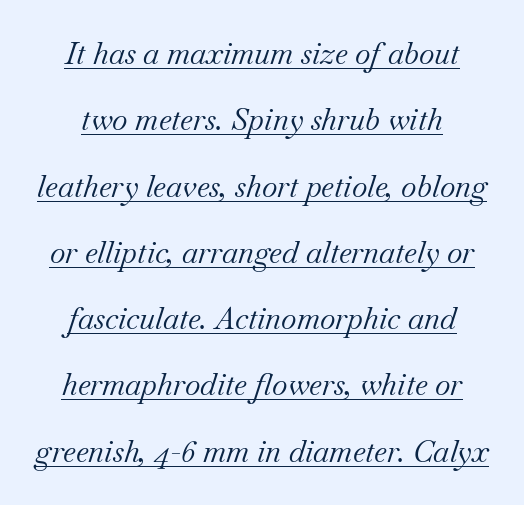
The image shows 30 px regular-weight serif type, italic (leaning right); set loose line spacing (2.21x), normal letter spacing, underlined; medium stroke contrast and a small x-height.
